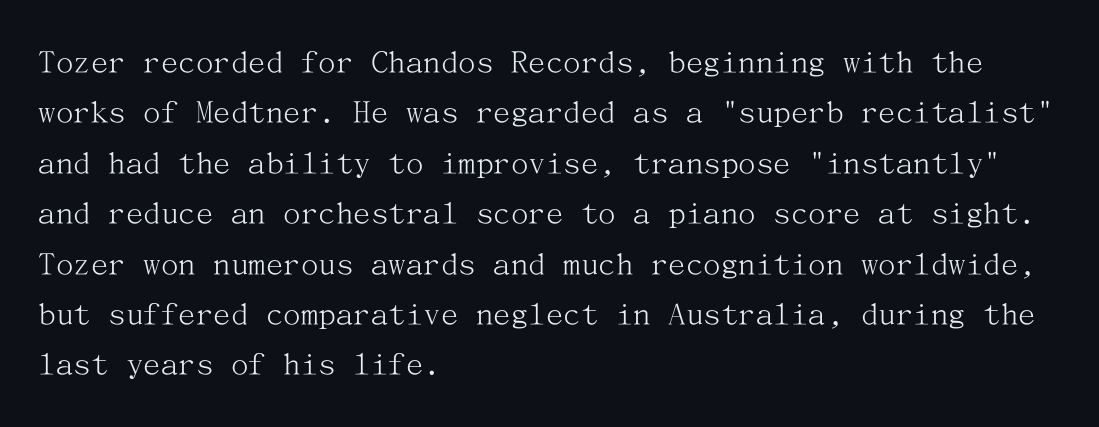
Q: Is the text bold? A: No.
Q: Is the text italic (slanted)? A: No, it is upright.
Q: Is the typeface a serif or a sans-serif typeface? A: Serif.
Q: Is the text underlined? A: No.
Q: How is the paragraph aligned? A: Left-aligned.
Q: Is the spacing between letters normal or unusually wide? A: Normal.
Q: Is the spacing between lines tight, normal or loose? A: Normal.
Q: Width (condensed, normal, or wide)? A: Normal.
Q: Stroke contrast? A: Medium.
Q: x-height? A: Medium.
